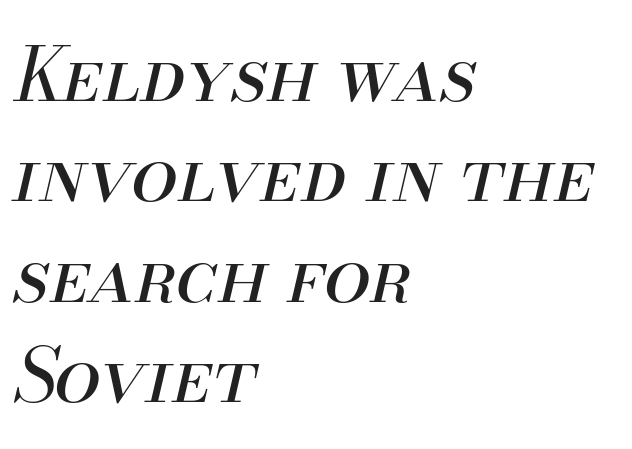
Q: Is the text bold? A: No.
Q: Is the text italic (slanted)? A: Yes, it leans right by about 13 degrees.
Q: Is the text underlined? A: No.
Q: How is the paragraph aligned? A: Left-aligned.
Q: Is the spacing between letters normal or unusually wide? A: Normal.
Q: Is the spacing between lines tight, normal or loose? A: Normal.
Q: Width (condensed, normal, or wide)? A: Normal.
Q: Stroke contrast? A: Medium.
Q: x-height? A: Small.
Q: Monospaced? A: No.
